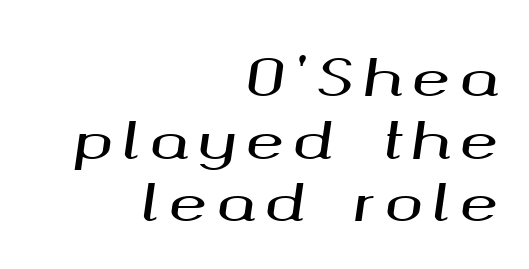
The image shows 51 px wide type, italic (leaning right); set right-aligned, line spacing 1.23x, not underlined; medium stroke contrast and a medium x-height.
